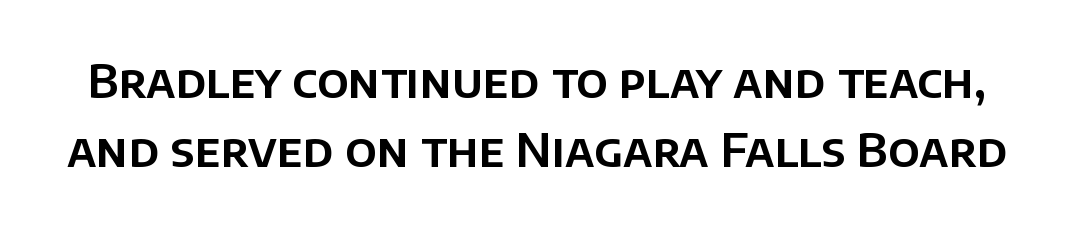
Q: Is the text italic (slanted)? A: No, it is upright.
Q: Is the typeface a serif or a sans-serif typeface? A: Sans-serif.
Q: Is the text underlined? A: No.
Q: Is the spacing between letters normal or unusually wide? A: Normal.
Q: Is the spacing between lines tight, normal or loose? A: Normal.
Q: Width (condensed, normal, or wide)? A: Normal.
Q: Stroke contrast? A: Low.
Q: x-height? A: Large.
Q: Monospaced? A: No.
